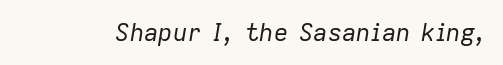
The image shows 24 px text type, italic (leaning right); set normal letter spacing, not underlined.
